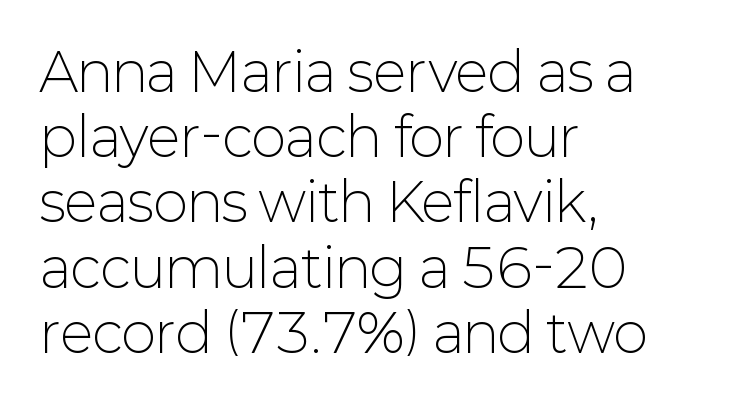
{"serif": "no", "italic": "no", "bold": "no", "weight": "light", "width": "normal", "stroke_contrast": "low", "x_height": "medium", "monospaced": "no", "underline": "no", "align": "left", "line_spacing_ratio": 1.23, "letter_spacing": "normal", "letter_spacing_em": 0.0, "glyph_px": 53}
